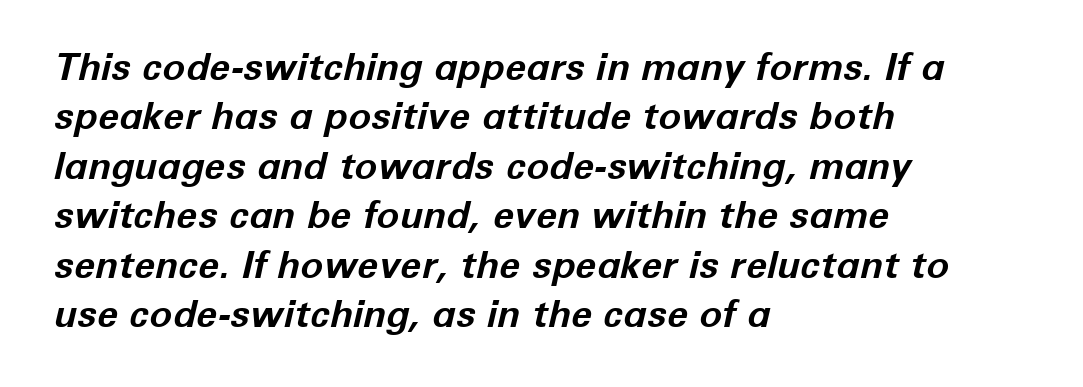
{"italic": "yes", "lean": "right", "slant_degrees": 12, "bold": "yes", "weight": "bold", "width": "normal", "stroke_contrast": "low", "x_height": "medium", "monospaced": "no", "underline": "no", "align": "left", "line_spacing": "normal", "line_spacing_ratio": 1.3, "letter_spacing": "normal", "letter_spacing_em": 0.0, "glyph_px": 38}
